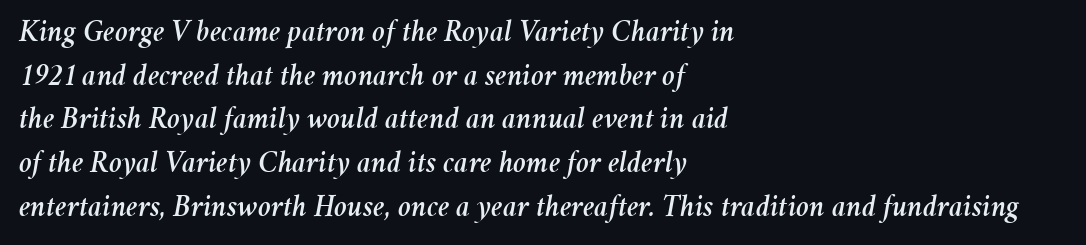
Leading: standard. Compared with ordinary roman type, these characters are visibly tilted. Check under the words: just untouched page. The paragraph shown leans on its left margin. The passage shown is typed in a proportional face where columns would drift.
